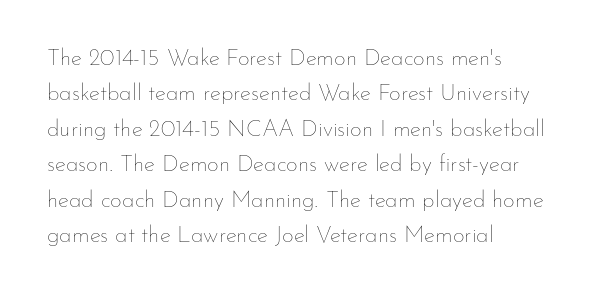
{"italic": "no", "bold": "no", "underline": "no", "align": "left", "line_spacing": "normal", "line_spacing_ratio": 1.54, "letter_spacing": "normal", "letter_spacing_em": 0.0, "glyph_px": 23}
